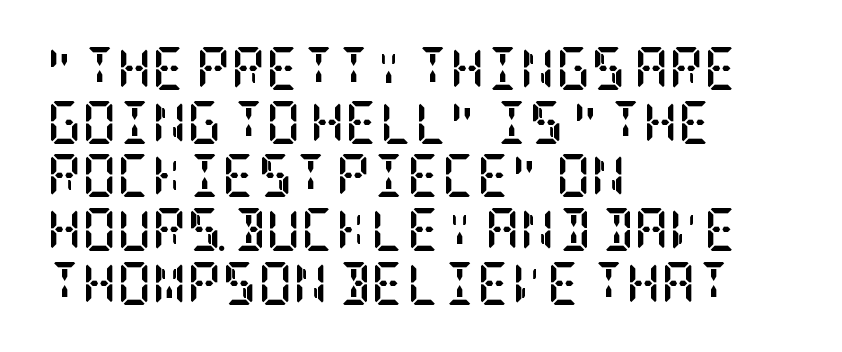
{"serif": "yes", "italic": "no", "bold": "yes", "weight": "semibold", "width": "condensed", "stroke_contrast": "low", "x_height": "large", "underline": "no", "align": "left", "line_spacing": "normal", "line_spacing_ratio": 1.25, "letter_spacing": "normal", "letter_spacing_em": 0.0, "glyph_px": 43}
